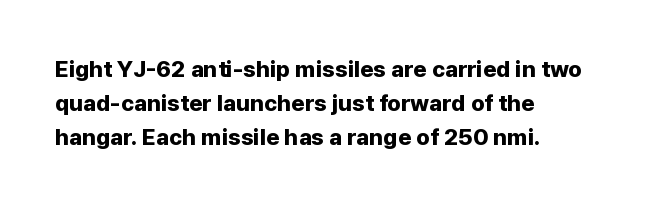
The strip under each line holds only bare page. How are the letters spaced? Ordinarily, with no added tracking. Line spacing here is normal. This rendering uses left alignment, leaving the right contour irregular. When letters stand straight like this, we call the style roman or upright. The rendering uses a bold face; every stroke is thick and dark.
